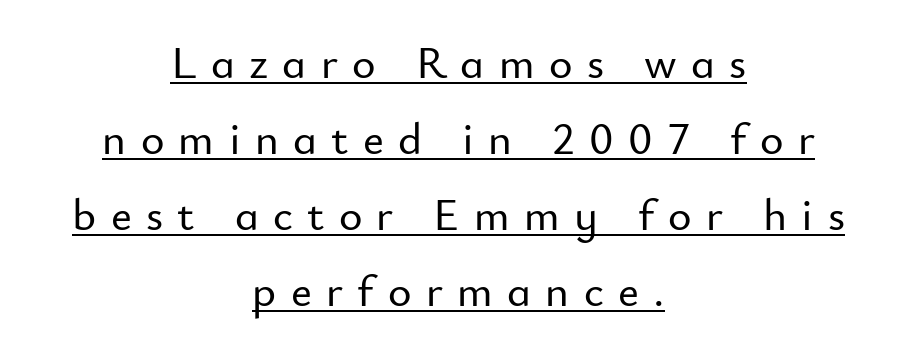
A continuous stroke trails under the words, as in a hyperlink. Loose tracking; the words dissolve into strings of separated letters. The rows are spaced the way most documents space them. Proportional: the letters do not fall into vertical columns.
